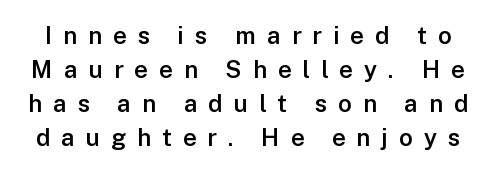
The image shows 24 px text type, upright; set normal line spacing (1.41x), unusually wide letter spacing (+0.46 em), not underlined.
